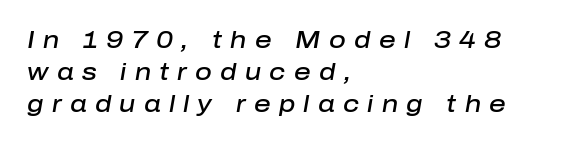
{"italic": "yes", "lean": "right", "slant_degrees": 10, "bold": "semi", "underline": "no", "align": "left", "line_spacing": "normal", "line_spacing_ratio": 1.39, "letter_spacing": "wide", "letter_spacing_em": 0.36, "glyph_px": 23}
